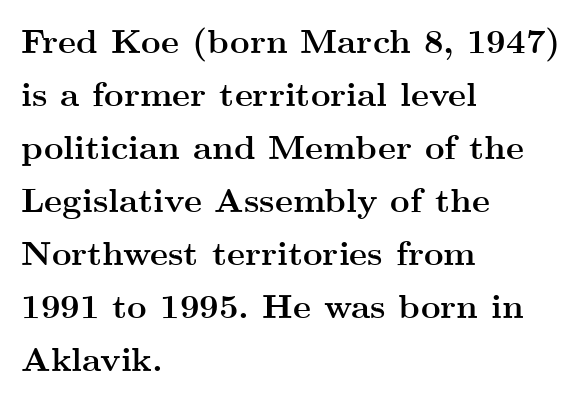
{"serif": "yes", "italic": "no", "bold": "yes", "weight": "semibold", "width": "wide", "stroke_contrast": "medium", "x_height": "small", "monospaced": "no", "underline": "no", "align": "left", "line_spacing": "normal", "line_spacing_ratio": 1.56, "letter_spacing": "normal", "letter_spacing_em": 0.0, "glyph_px": 34}
